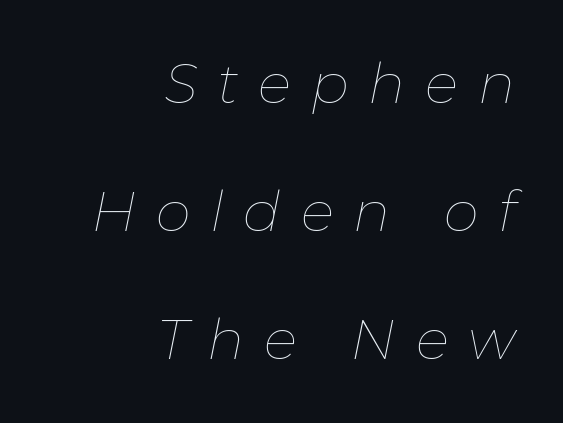
{"italic": "yes", "lean": "right", "slant_degrees": 11, "bold": "no", "weight": "thin", "width": "normal", "stroke_contrast": "low", "x_height": "medium", "monospaced": "no", "underline": "no", "align": "right", "line_spacing": "loose", "line_spacing_ratio": 2.29, "letter_spacing": "wide", "letter_spacing_em": 0.35, "glyph_px": 56}
